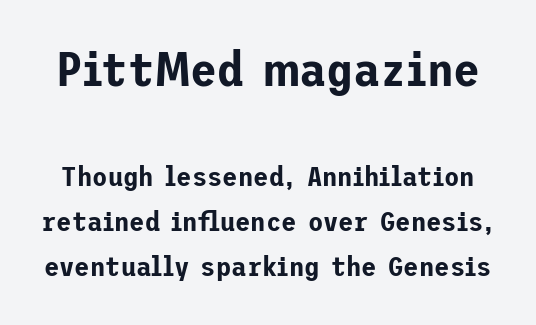
Q: Is the text italic (slanted)? A: No, it is upright.
Q: Is the typeface a serif or a sans-serif typeface? A: Sans-serif.
Q: Is the text underlined? A: No.
Q: Is the spacing between letters normal or unusually wide? A: Normal.
Q: Is the spacing between lines tight, normal or loose? A: Normal.
Q: Which block of text is set in a larger size, the first (top) or the second (bottom)? A: The first (top) one.
Q: Width (condensed, normal, or wide)? A: Normal.
Q: Stroke contrast? A: Low.
Q: x-height? A: Medium.
